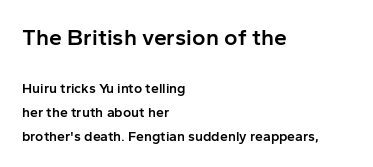
{"italic": "no", "bold": "semi", "underline": "no", "align": "left", "line_spacing": "normal", "line_spacing_ratio": 1.69, "letter_spacing": "normal", "letter_spacing_em": 0.0, "larger_block": "first", "size_ratio": 1.64, "glyph_px": 23}
